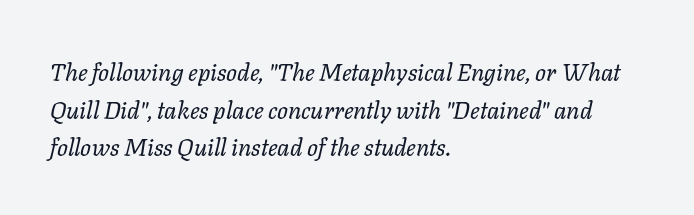
It's the slanting kind of type. The gap between lines stays unmarked. How are the letters spaced? Ordinarily, with no added tracking. No letter is thick-stroked: the sample isn't bold. The lines sit at an ordinary, default distance from one another. The passage is arranged the way most books set body copy — flush left.
